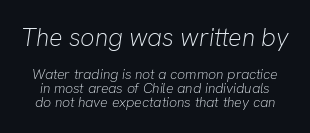
Visually, the top section dominates because its glyphs are scaled up. What's the leading like? Squeezed, with rows nearly overlapping. Default kerning and tracking; the words read as compact shapes. Slant detected: the letters are inclined.
